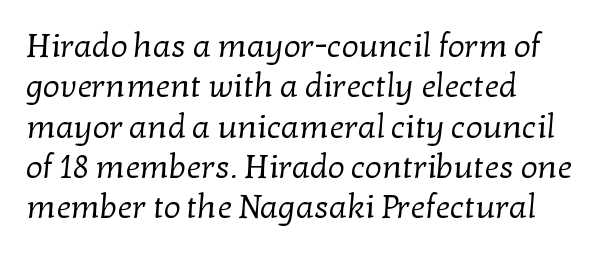
The image shows 33 px regular-weight serif type; set left-aligned, line spacing 1.22x, normal letter spacing, not underlined; low stroke contrast and a medium x-height.
